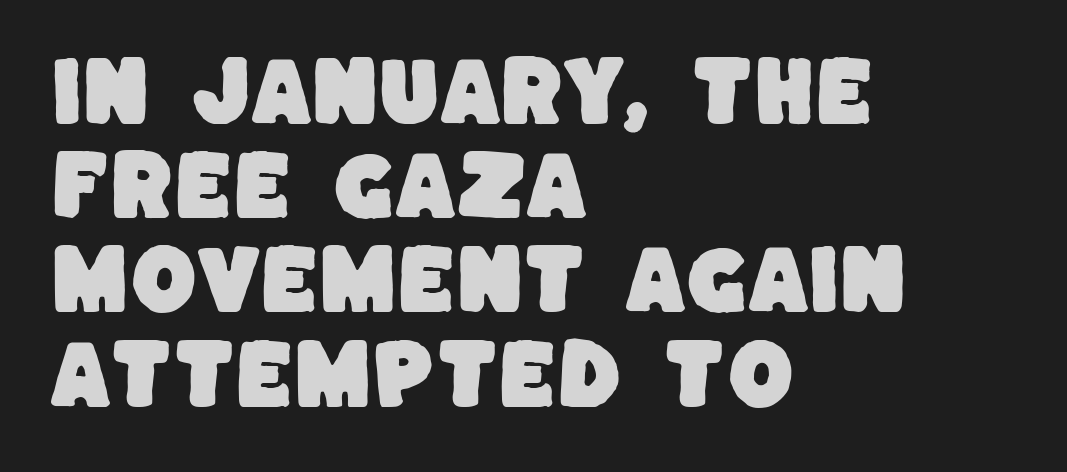
The setting favours the left margin, as ordinary paragraphs usually do. Clear beneath every line of the passage. The tracking reads as untouched default to a designer's eye. The typeface chosen for these lines omits serifs.
